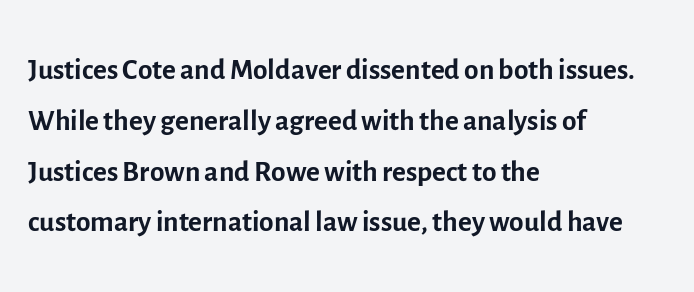
{"serif": "no", "italic": "no", "bold": "no", "weight": "regular", "width": "normal", "x_height": "medium", "monospaced": "no", "underline": "no", "align": "left", "line_spacing_ratio": 1.21, "letter_spacing": "normal", "letter_spacing_em": 0.0, "glyph_px": 42}
